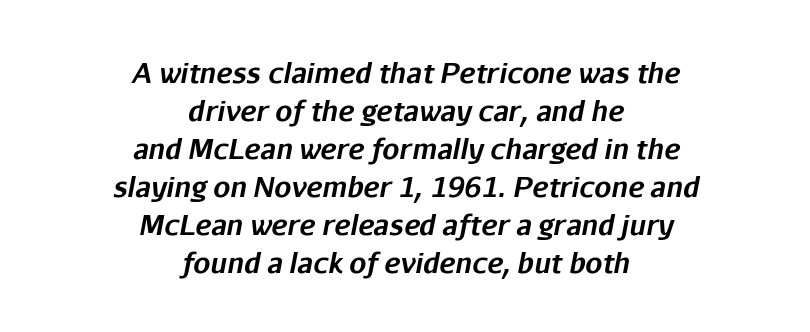
Q: Is the text bold? A: Yes.
Q: Is the text italic (slanted)? A: Yes, it leans right by about 11 degrees.
Q: Is the text underlined? A: No.
Q: How is the paragraph aligned? A: Centered.
Q: Is the spacing between letters normal or unusually wide? A: Normal.
Q: Is the spacing between lines tight, normal or loose? A: Normal.
